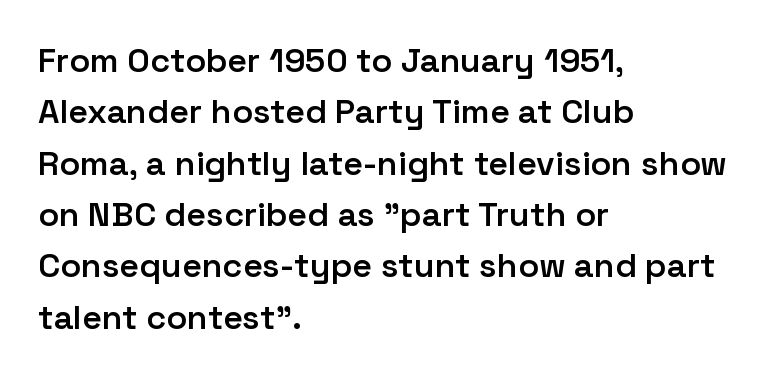
Q: Is the text bold? A: Semi-bold.
Q: Is the text italic (slanted)? A: No, it is upright.
Q: Is the typeface a serif or a sans-serif typeface? A: Sans-serif.
Q: Is the text underlined? A: No.
Q: How is the paragraph aligned? A: Left-aligned.
Q: Is the spacing between letters normal or unusually wide? A: Normal.
Q: Is the spacing between lines tight, normal or loose? A: Normal.
Q: Width (condensed, normal, or wide)? A: Normal.
Q: Stroke contrast? A: Low.
Q: x-height? A: Medium.
Q: Monospaced? A: No.
